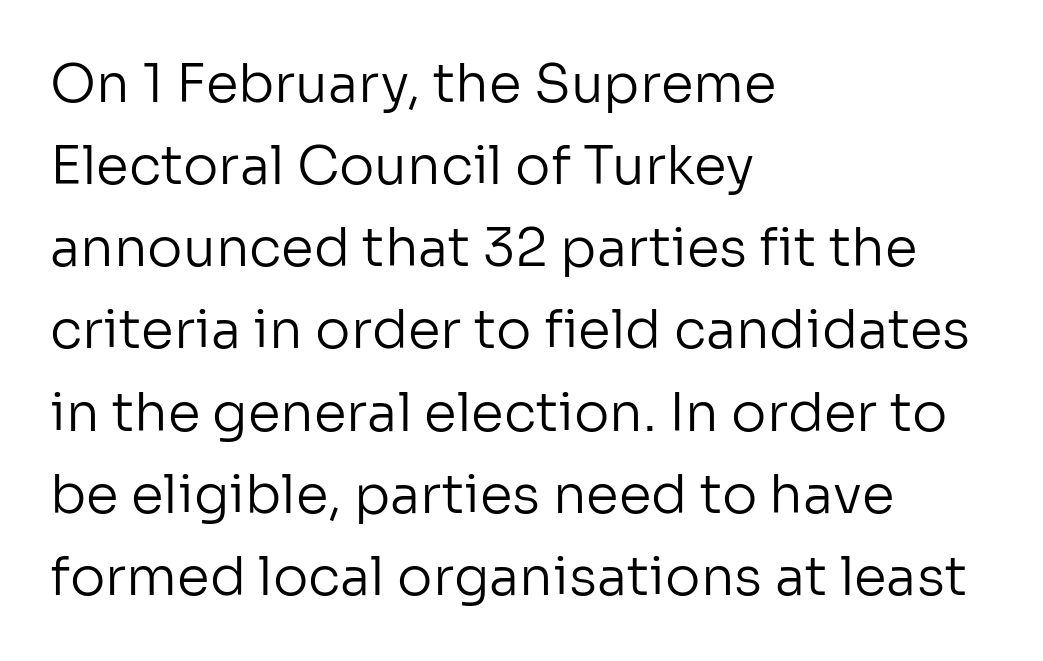
Tracking value appears to be zero — textbook default spacing. The passage shown is not underscored anywhere. Regarding serifs, this sample does without them. Line beginnings align vertically; line endings do not. The face looks like a standard text weight, possibly lighter.
